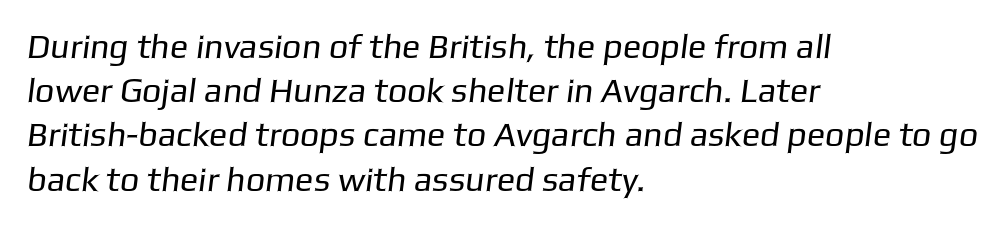
Varying glyph widths throughout — classic text-font behaviour. Summary of weight: not heavy and not bold. These lines sit exactly where default settings would place them. Students, note that the glyphs here touch the page at normal intervals.
